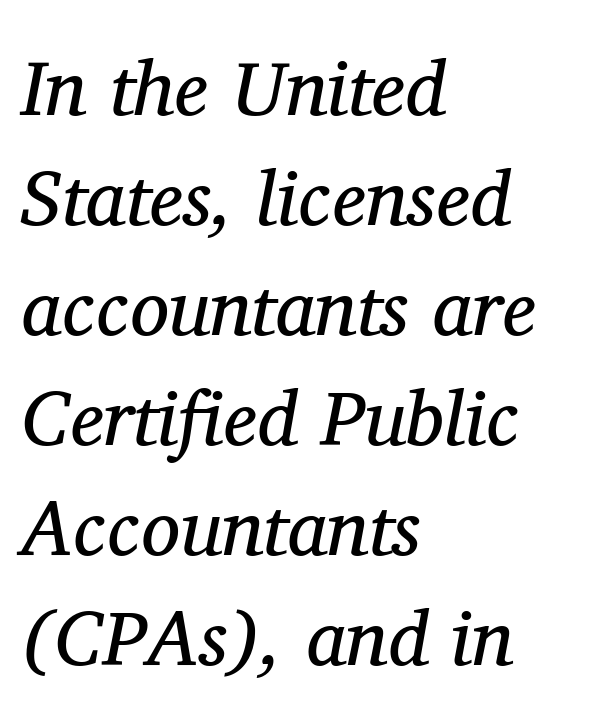
{"serif": "yes", "italic": "yes", "lean": "right", "slant_degrees": 11, "bold": "no", "weight": "regular", "width": "normal", "stroke_contrast": "medium", "x_height": "medium", "monospaced": "no", "underline": "no", "align": "left", "line_spacing": "normal", "line_spacing_ratio": 1.41, "letter_spacing": "normal", "letter_spacing_em": 0.0, "glyph_px": 78}
